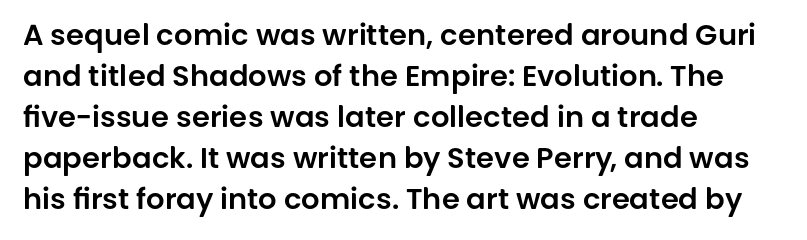
Q: Is the text italic (slanted)? A: No, it is upright.
Q: Is the typeface a serif or a sans-serif typeface? A: Sans-serif.
Q: Is the text underlined? A: No.
Q: How is the paragraph aligned? A: Left-aligned.
Q: Is the spacing between letters normal or unusually wide? A: Normal.
Q: Is the spacing between lines tight, normal or loose? A: Normal.
Q: Width (condensed, normal, or wide)? A: Normal.
Q: Stroke contrast? A: Low.
Q: x-height? A: Large.
Q: Monospaced? A: No.
